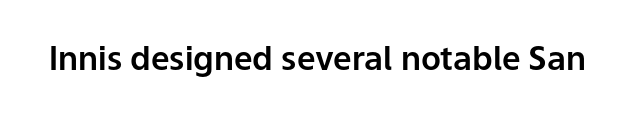
Q: Is the text italic (slanted)? A: No, it is upright.
Q: Is the typeface a serif or a sans-serif typeface? A: Sans-serif.
Q: Is the text underlined? A: No.
Q: Is the spacing between letters normal or unusually wide? A: Normal.
Q: Width (condensed, normal, or wide)? A: Normal.
Q: Stroke contrast? A: Low.
Q: x-height? A: Medium.
Q: Monospaced? A: No.
